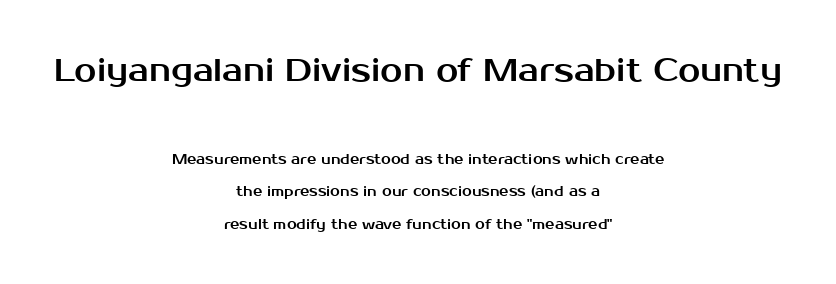
Q: Is the text italic (slanted)? A: No, it is upright.
Q: Is the typeface a serif or a sans-serif typeface? A: Sans-serif.
Q: Is the text underlined? A: No.
Q: How is the paragraph aligned? A: Centered.
Q: Is the spacing between letters normal or unusually wide? A: Normal.
Q: Is the spacing between lines tight, normal or loose? A: Loose.
Q: Which block of text is set in a larger size, the first (top) or the second (bottom)? A: The first (top) one.
Q: Width (condensed, normal, or wide)? A: Normal.
Q: Stroke contrast? A: Medium.
Q: x-height? A: Medium.
Q: Monospaced? A: No.
